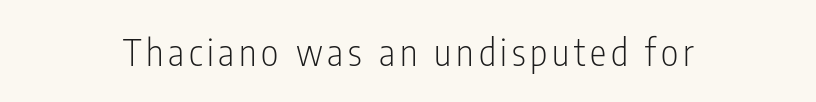
The image shows 37 px light, condensed sans-serif type, upright; set centered, not underlined; low stroke contrast and a medium x-height.
